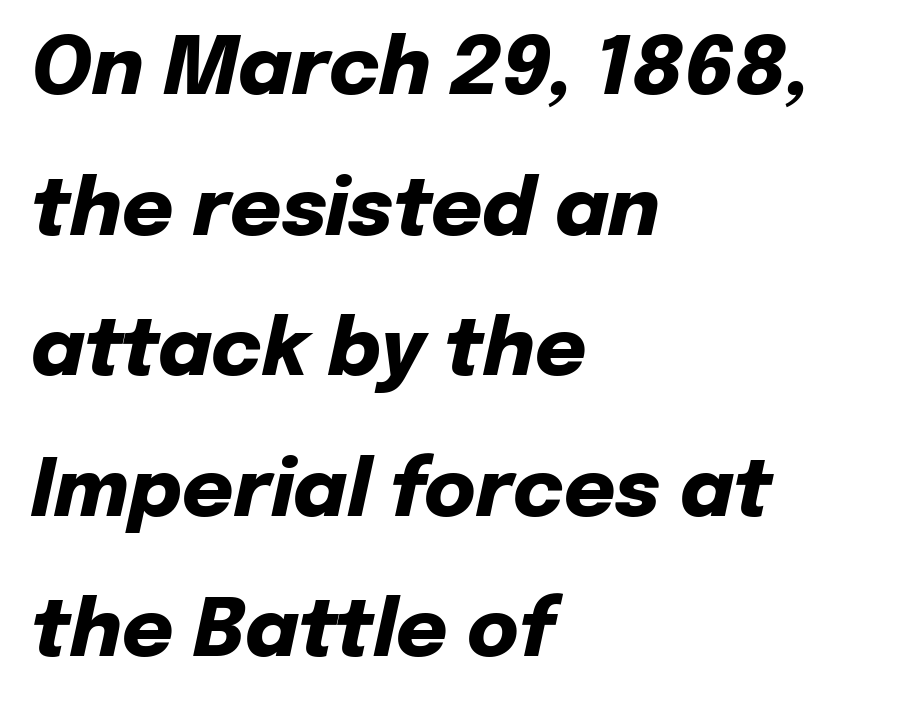
{"italic": "yes", "lean": "right", "slant_degrees": 12, "bold": "yes", "weight": "heavy", "width": "normal", "stroke_contrast": "low", "x_height": "medium", "monospaced": "no", "underline": "no", "align": "left", "line_spacing_ratio": 1.78, "letter_spacing": "normal", "letter_spacing_em": 0.0, "glyph_px": 79}
